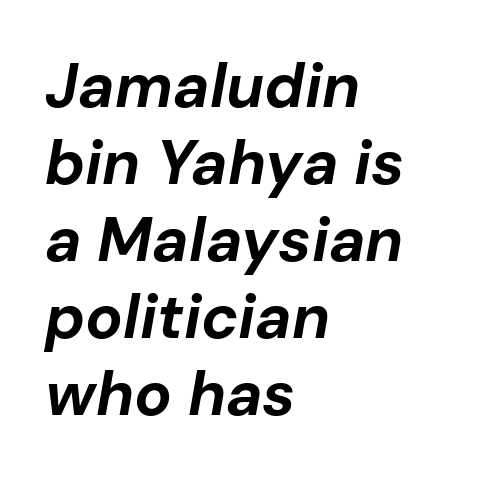
{"italic": "yes", "lean": "right", "slant_degrees": 10, "bold": "yes", "weight": "bold", "width": "normal", "stroke_contrast": "low", "x_height": "medium", "monospaced": "no", "underline": "no", "align": "left", "line_spacing_ratio": 1.24, "letter_spacing": "normal", "letter_spacing_em": 0.0, "glyph_px": 62}
